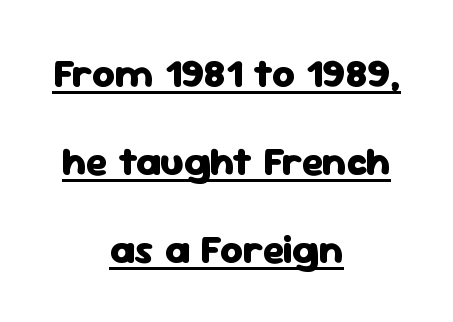
{"serif": "no", "italic": "no", "bold": "yes", "weight": "heavy", "width": "normal", "stroke_contrast": "low", "x_height": "medium", "monospaced": "no", "underline": "yes", "align": "center", "line_spacing": "loose", "line_spacing_ratio": 2.2, "letter_spacing": "normal", "letter_spacing_em": 0.0, "glyph_px": 40}
